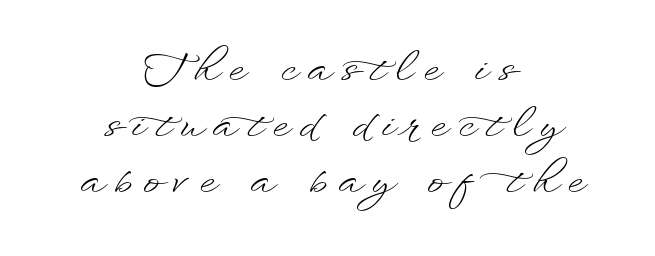
{"bold": "no", "weight": "light", "width": "wide", "stroke_contrast": "low", "x_height": "small", "monospaced": "no", "underline": "no", "align": "center", "line_spacing": "normal", "line_spacing_ratio": 1.37, "letter_spacing": "wide", "letter_spacing_em": 0.25, "glyph_px": 41}
